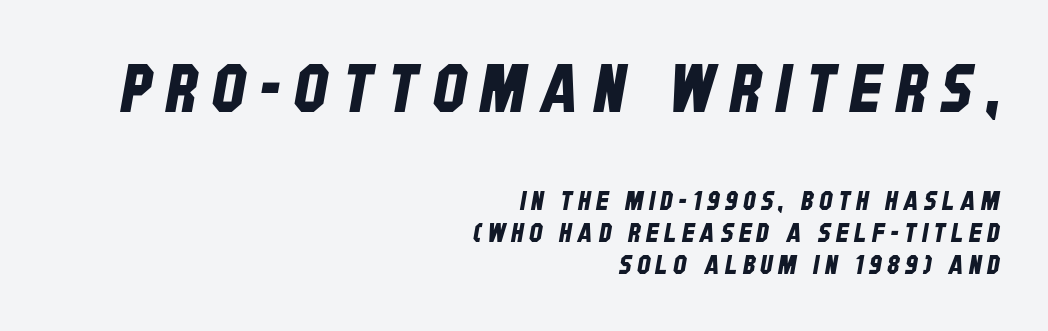
The image shows 66 px condensed sans-serif type; set right-aligned, line spacing 1.24x, unusually wide letter spacing (+0.22 em), not underlined; the first (top) block is 2.54x larger; low stroke contrast and a large x-height.
